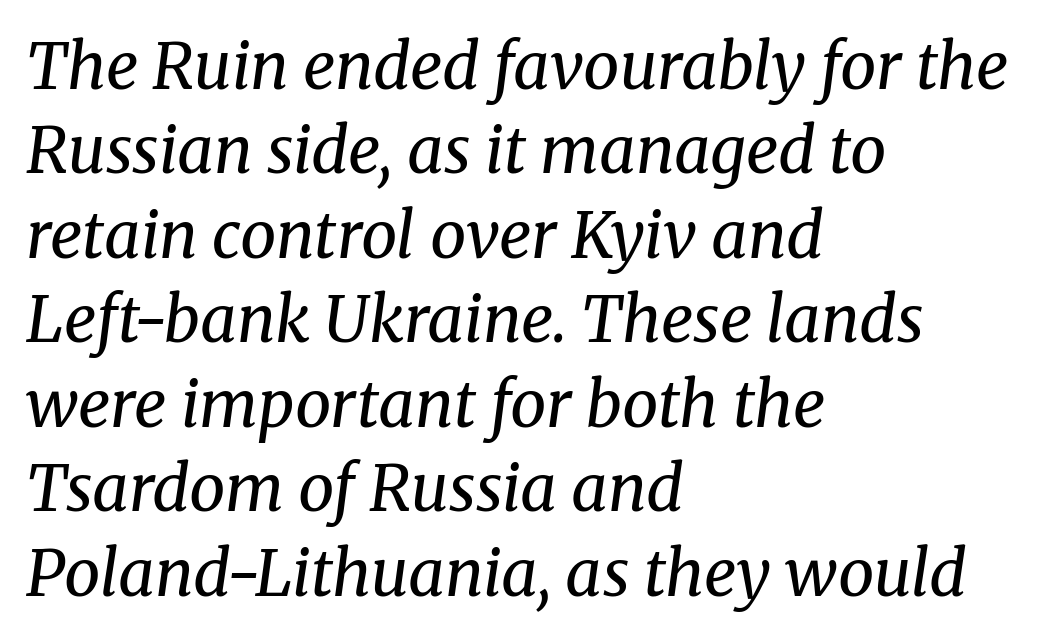
The image shows 64 px regular-weight serif type, italic (leaning right); set left-aligned, normal line spacing (1.32x), normal letter spacing, not underlined; medium stroke contrast and a medium x-height.
